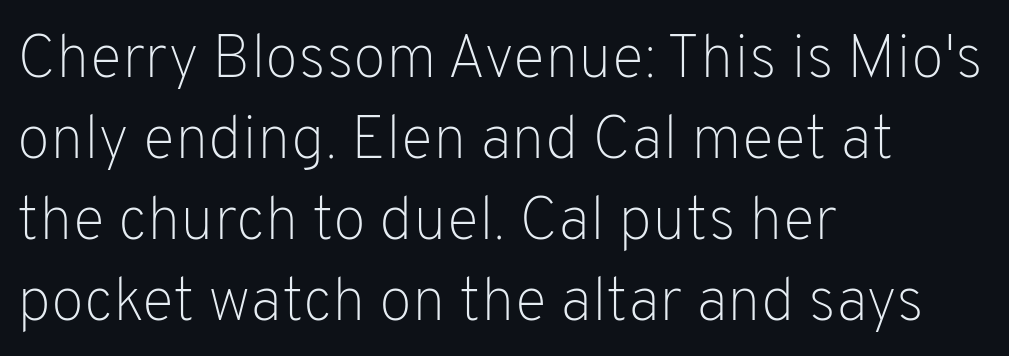
Q: Is the text bold? A: No.
Q: Is the text italic (slanted)? A: No, it is upright.
Q: Is the typeface a serif or a sans-serif typeface? A: Sans-serif.
Q: Is the text underlined? A: No.
Q: How is the paragraph aligned? A: Left-aligned.
Q: Is the spacing between letters normal or unusually wide? A: Normal.
Q: Is the spacing between lines tight, normal or loose? A: Normal.
Q: Width (condensed, normal, or wide)? A: Normal.
Q: Stroke contrast? A: Low.
Q: x-height? A: Medium.
Q: Monospaced? A: No.
